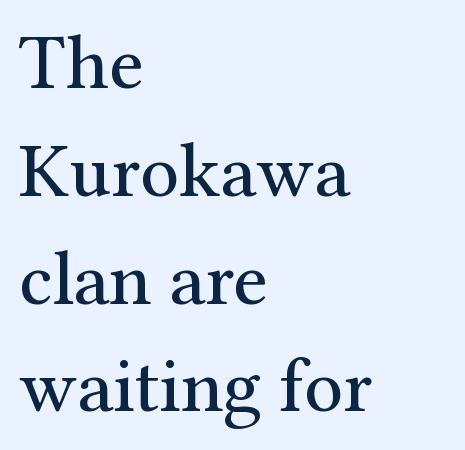
The image shows 77 px regular-weight serif type, upright; set left-aligned, normal line spacing (1.4x), normal letter spacing, not underlined; medium stroke contrast and a medium x-height.
